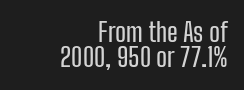
Nothing unusual about the tracking: characters are spaced as the font intends. This sample uses an upright cut, with every glyph sitting square on the baseline. This sample is right-justified, so line beginnings fall wherever the words allow. If you measured baseline to baseline, you'd find a short distance.
